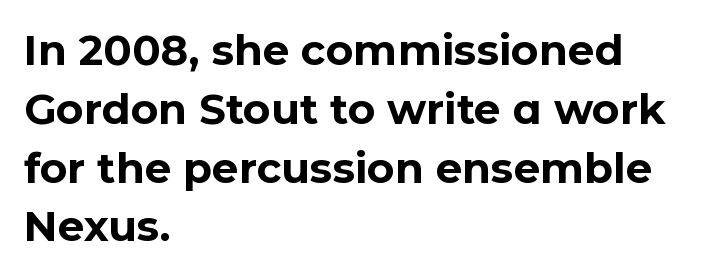
{"serif": "no", "italic": "no", "bold": "yes", "weight": "bold", "width": "normal", "stroke_contrast": "low", "x_height": "medium", "monospaced": "no", "underline": "no", "align": "left", "line_spacing": "normal", "line_spacing_ratio": 1.4, "letter_spacing": "normal", "letter_spacing_em": 0.0, "glyph_px": 42}
